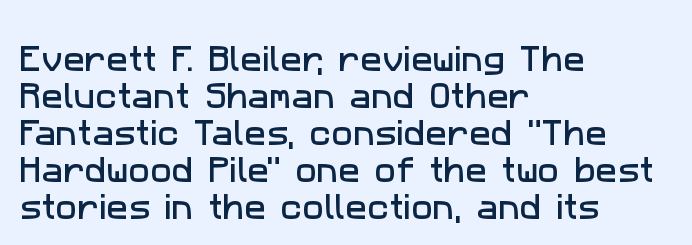
A typesetter would label this face a sans. This block has exactly the height ordinary leading produces. The face used here is proportionally spaced, like ordinary book or web type. No word sits above an underline.
